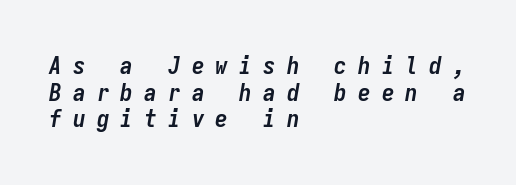
A typesetter would mark this as italic. Rule under the text: the space is simply empty. A student would call this left alignment; a typographer would say flush left, rag right. Regarding leading, the lines here are crowded together. The horizontal fit of the characters is loose and conspicuously gappy.
